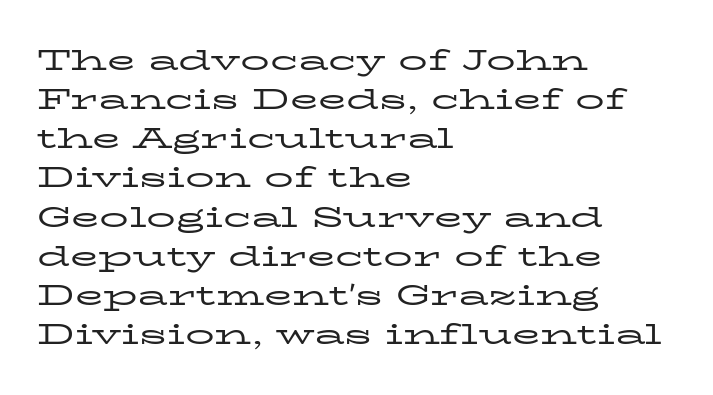
Q: Is the text bold? A: No.
Q: Is the text italic (slanted)? A: No, it is upright.
Q: Is the typeface a serif or a sans-serif typeface? A: Serif.
Q: Is the text underlined? A: No.
Q: How is the paragraph aligned? A: Left-aligned.
Q: Is the spacing between letters normal or unusually wide? A: Normal.
Q: Is the spacing between lines tight, normal or loose? A: Normal.
Q: Width (condensed, normal, or wide)? A: Wide.
Q: Stroke contrast? A: Low.
Q: x-height? A: Medium.
Q: Monospaced? A: No.
